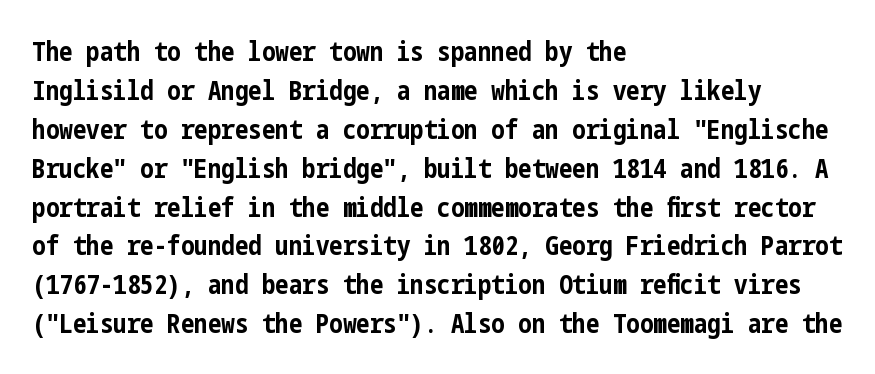
The image shows 27 px bold type, upright; set left-aligned, normal line spacing (1.44x), normal letter spacing, not underlined.
